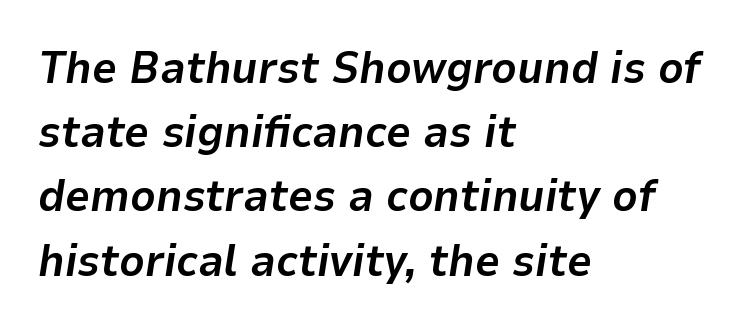
The passage shown stacks its lines at a standard gap. Italic: yes, the glyphs are oblique. The setting favours the left margin, as ordinary paragraphs usually do. A full-strength bold gives these letters their thick strokes. Standard letterfit; no display-style spreading of the glyphs.
